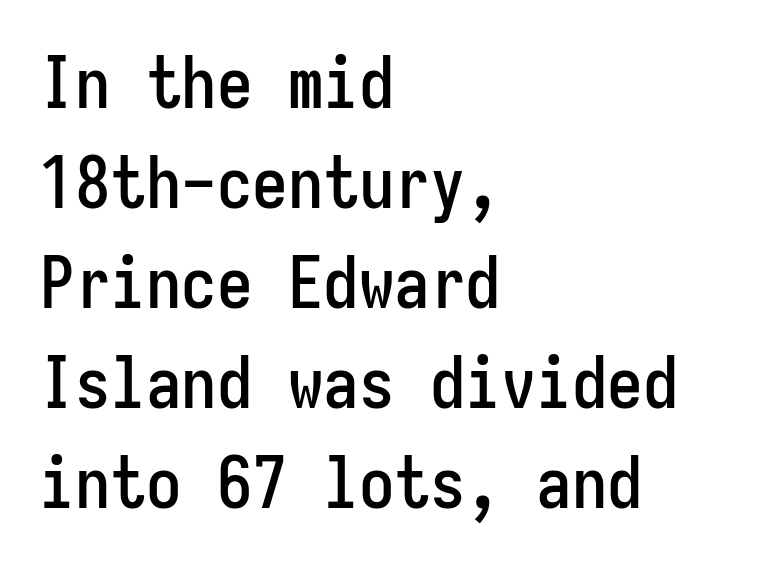
Each row of text sits above clean, open space. Vertical strokes here are truly vertical. Look at the tracking — it's just the regular setting, nothing added. The letters march in equal steps, a hallmark of fixed-pitch type. The designer left line spacing at the default.
